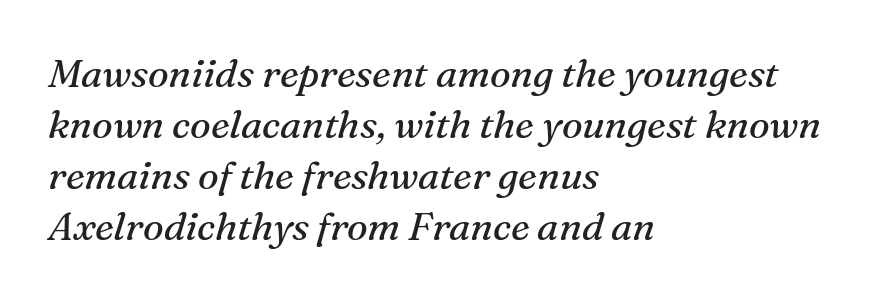
Font category for this specimen: serif. In terms of posture, this sample is oblique. The characters are drawn with everyday or finer stroke widths. Here the designer chose a conventional face with non-uniform glyph widths.
